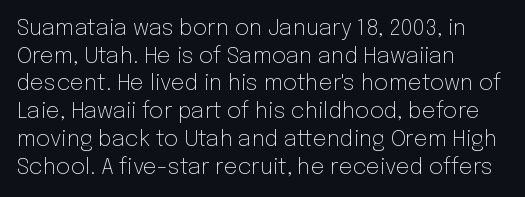
The image shows 22 px text type, upright; set left-aligned, normal line spacing (1.26x), normal letter spacing, not underlined.
